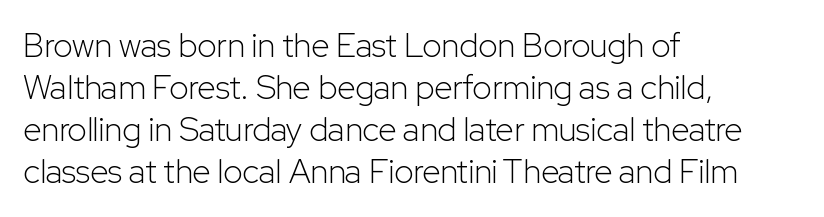
{"serif": "no", "italic": "no", "bold": "no", "weight": "light", "width": "normal", "stroke_contrast": "low", "x_height": "medium", "monospaced": "no", "underline": "no", "align": "left", "line_spacing": "normal", "line_spacing_ratio": 1.27, "letter_spacing": "normal", "letter_spacing_em": 0.0, "glyph_px": 33}
